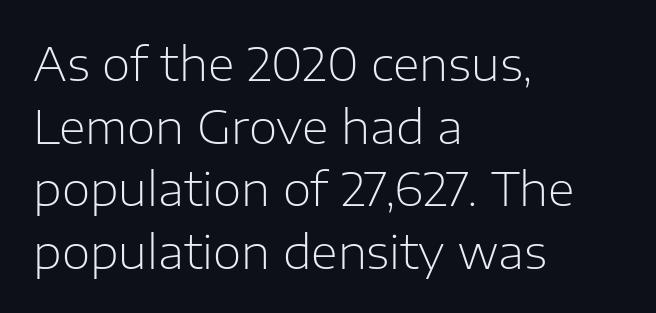
The glyphs in this specimen are sans serif. Posture: straight, roman, zero tilt. No chunkiness to these letters — they're not bold. The paragraph shown leans on its left margin.
